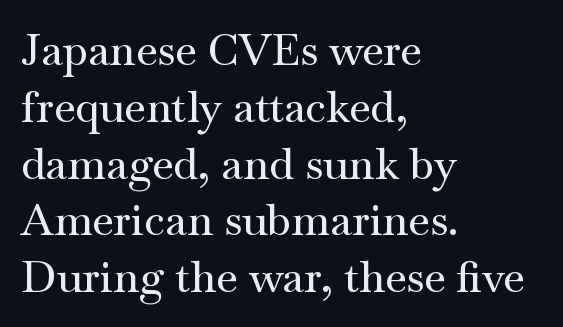
Q: Is the text italic (slanted)? A: No, it is upright.
Q: Is the typeface a serif or a sans-serif typeface? A: Serif.
Q: Is the text underlined? A: No.
Q: How is the paragraph aligned? A: Left-aligned.
Q: Is the spacing between letters normal or unusually wide? A: Normal.
Q: Is the spacing between lines tight, normal or loose? A: Normal.
Q: Width (condensed, normal, or wide)? A: Wide.
Q: Stroke contrast? A: Medium.
Q: x-height? A: Small.
Q: Monospaced? A: No.
